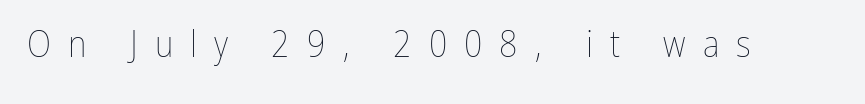
Check under the words: just untouched page. Spacing verdict: proportional, widths tailored to each character. Unbolded letterforms with no extra heft. Does extra space separate the letters? Yes, quite a lot of it. Posture: vertical.
